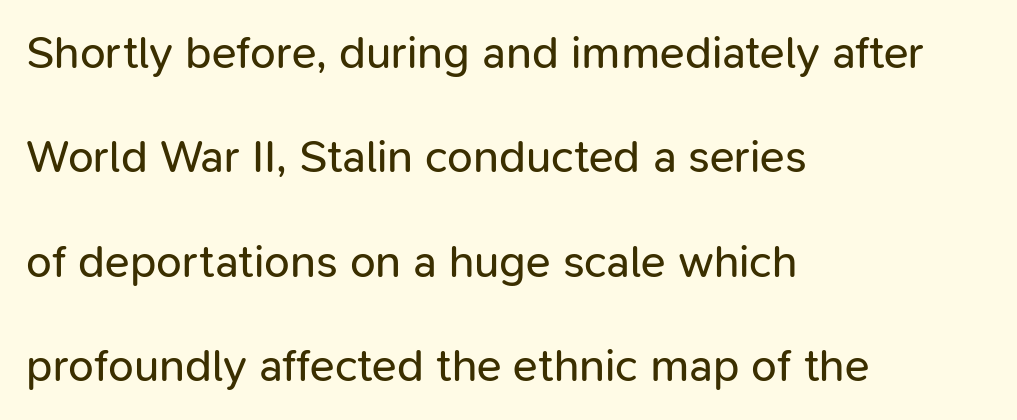
{"serif": "no", "italic": "no", "bold": "no", "weight": "regular", "width": "normal", "stroke_contrast": "low", "x_height": "medium", "monospaced": "no", "underline": "no", "align": "left", "line_spacing": "loose", "line_spacing_ratio": 2.27, "letter_spacing": "normal", "letter_spacing_em": 0.0, "glyph_px": 46}
